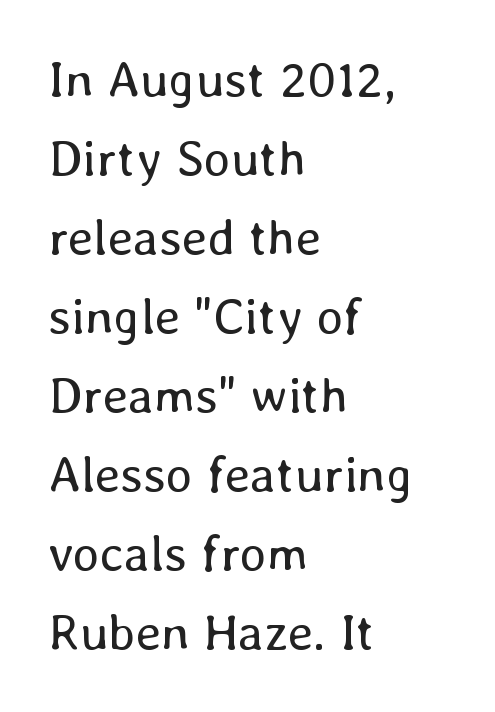
{"italic": "no", "bold": "no", "weight": "regular", "width": "normal", "stroke_contrast": "low", "x_height": "medium", "monospaced": "no", "underline": "no", "align": "left", "line_spacing": "normal", "line_spacing_ratio": 1.55, "letter_spacing": "normal", "letter_spacing_em": 0.0, "glyph_px": 51}
